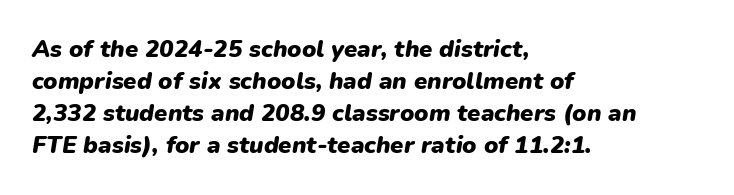
Decoration check: the copy has no underline. Rows of type keep a routine distance in the vertical direction. Every row of glyphs begins at an identical x-position on the left. Rendered with sloped, italic letterforms.
